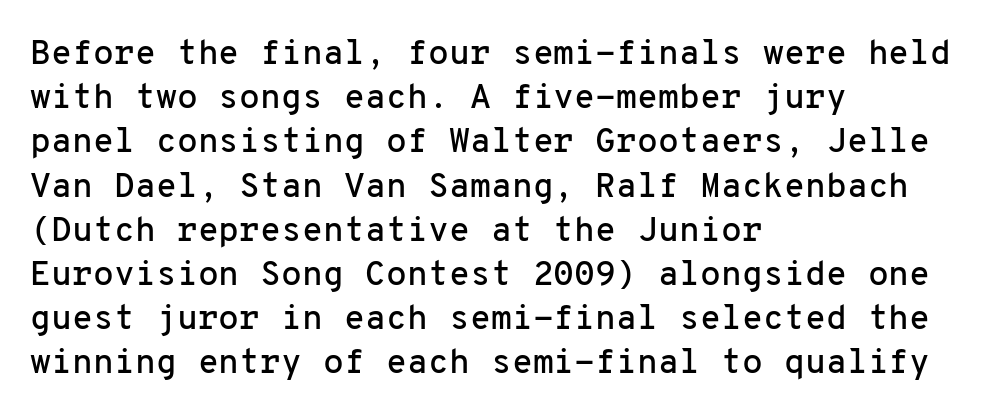
{"serif": "no", "italic": "no", "width": "normal", "stroke_contrast": "low", "x_height": "medium", "monospaced": "yes", "underline": "no", "align": "left", "line_spacing": "normal", "line_spacing_ratio": 1.3, "letter_spacing": "normal", "letter_spacing_em": 0.0, "glyph_px": 34}
